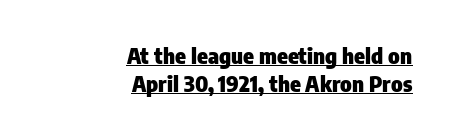
The image shows 22 px bold type, upright; set right-aligned, normal line spacing (1.28x), normal letter spacing, underlined.
